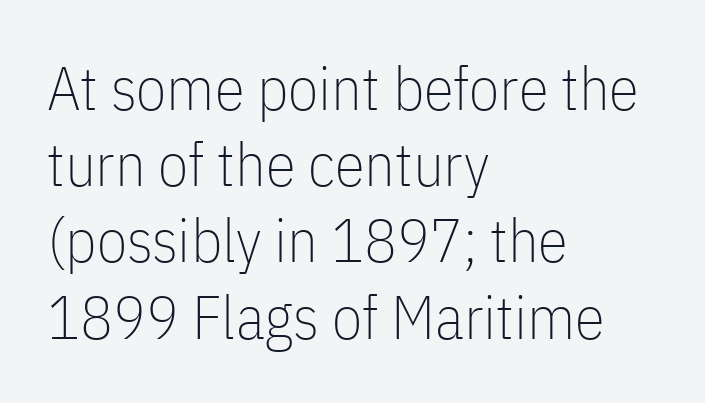
Q: Is the text bold? A: No.
Q: Is the text italic (slanted)? A: No, it is upright.
Q: Is the typeface a serif or a sans-serif typeface? A: Sans-serif.
Q: Is the text underlined? A: No.
Q: How is the paragraph aligned? A: Left-aligned.
Q: Is the spacing between letters normal or unusually wide? A: Normal.
Q: Is the spacing between lines tight, normal or loose? A: Normal.
Q: Width (condensed, normal, or wide)? A: Condensed.
Q: Stroke contrast? A: Low.
Q: x-height? A: Medium.
Q: Monospaced? A: No.
